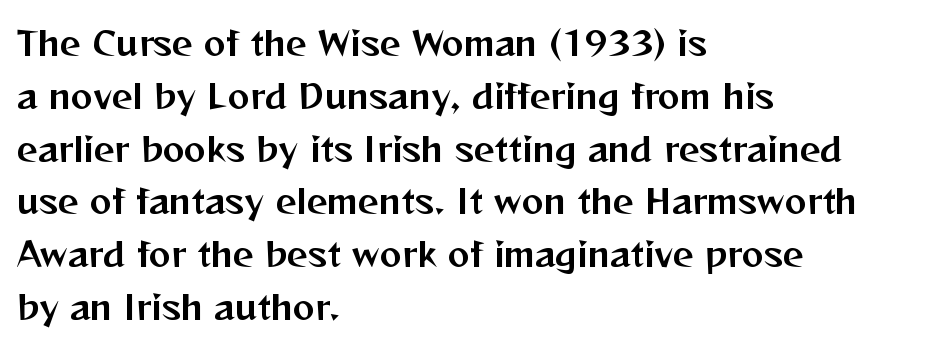
{"serif": "no", "italic": "no", "width": "normal", "stroke_contrast": "medium", "x_height": "medium", "monospaced": "no", "underline": "no", "align": "left", "line_spacing": "normal", "line_spacing_ratio": 1.6, "letter_spacing": "normal", "letter_spacing_em": 0.0, "glyph_px": 33}
